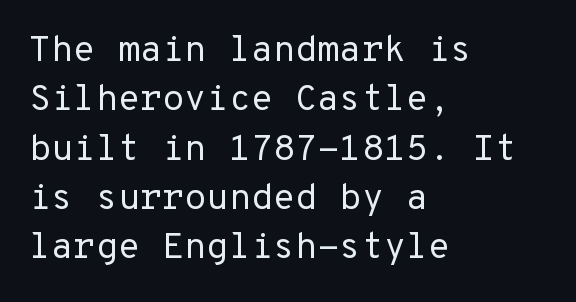
{"serif": "no", "italic": "no", "bold": "no", "weight": "regular", "width": "normal", "stroke_contrast": "low", "x_height": "medium", "monospaced": "yes", "underline": "no", "align": "left", "line_spacing": "normal", "line_spacing_ratio": 1.37, "letter_spacing": "normal", "letter_spacing_em": 0.0, "glyph_px": 36}
